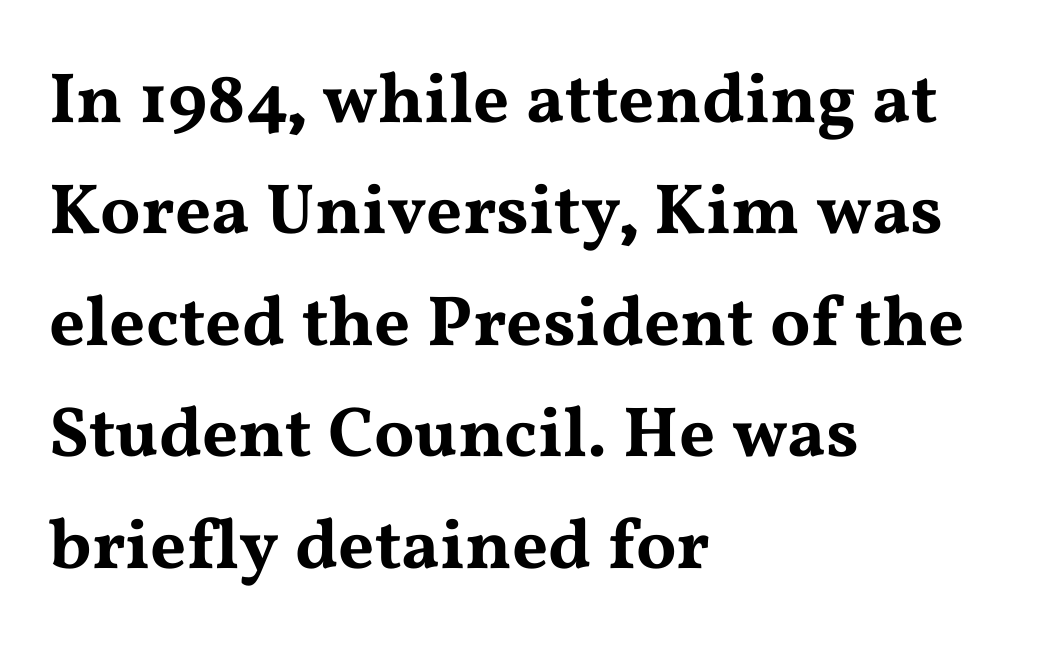
Proportional: the letters do not fall into vertical columns. Does the copy run flush right? No — it runs flush left. The type family on display is of the serif kind. Underline: absent.
